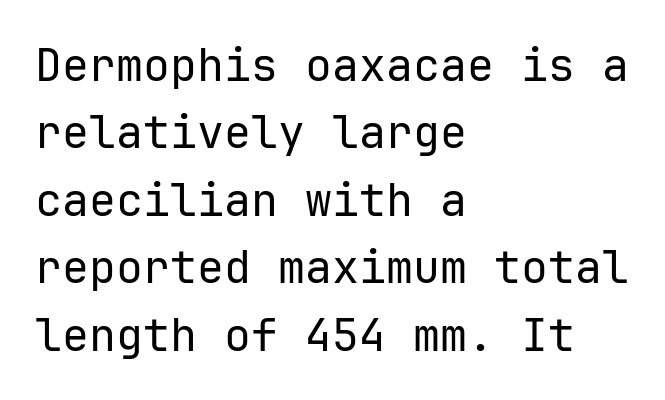
Q: Is the text bold? A: No.
Q: Is the text italic (slanted)? A: No, it is upright.
Q: Is the typeface a serif or a sans-serif typeface? A: Sans-serif.
Q: Is the text underlined? A: No.
Q: How is the paragraph aligned? A: Left-aligned.
Q: Is the spacing between letters normal or unusually wide? A: Normal.
Q: Is the spacing between lines tight, normal or loose? A: Normal.
Q: Width (condensed, normal, or wide)? A: Normal.
Q: Stroke contrast? A: Low.
Q: x-height? A: Medium.
